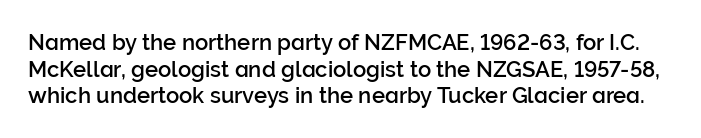
The lettering holds an erect, upright posture throughout. Inter-character spacing is left at the font's built-in metrics. Has an underline been added? It has not.
